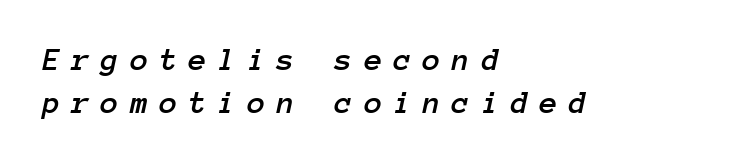
Line beginnings align vertically; line endings do not. Just letters on the line, the space beneath them empty. Slanted lettering throughout. Evenly set lines give the paragraph a standard silhouette. Each word looks stretched out because of the extra space between its letters. Note the uniform advance width — an 'i' takes as much space as an 'm'.
